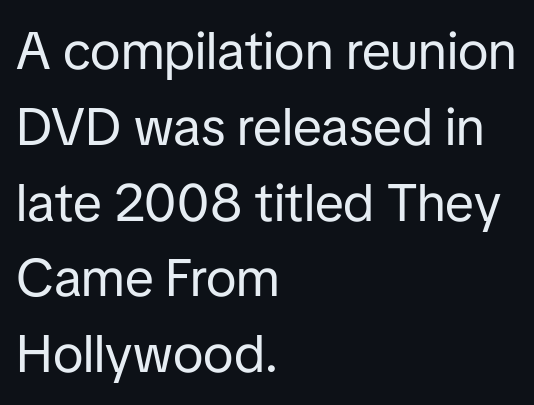
The axis of the letterforms is exactly vertical. Words appear dense and cohesive because spacing is normal. Nobody drew a line under any word here. You could not count columns in this text — the font is proportionally spaced. Check where the strokes stop: nothing finishes them off — pure sans.
